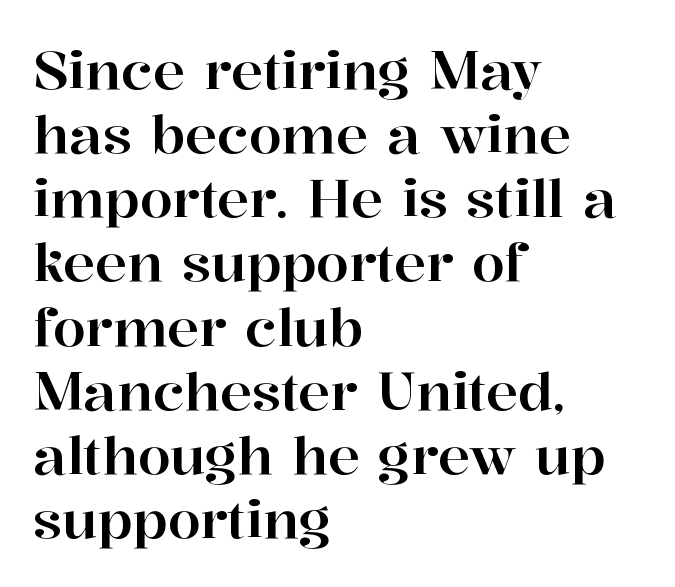
The ragged edge is on the right, which tells us the setting is flush left. The rendering uses natural spacing where letterforms have individual widths. You could call the tracking neutral — neither tight nor loose. Posture: upright roman.
